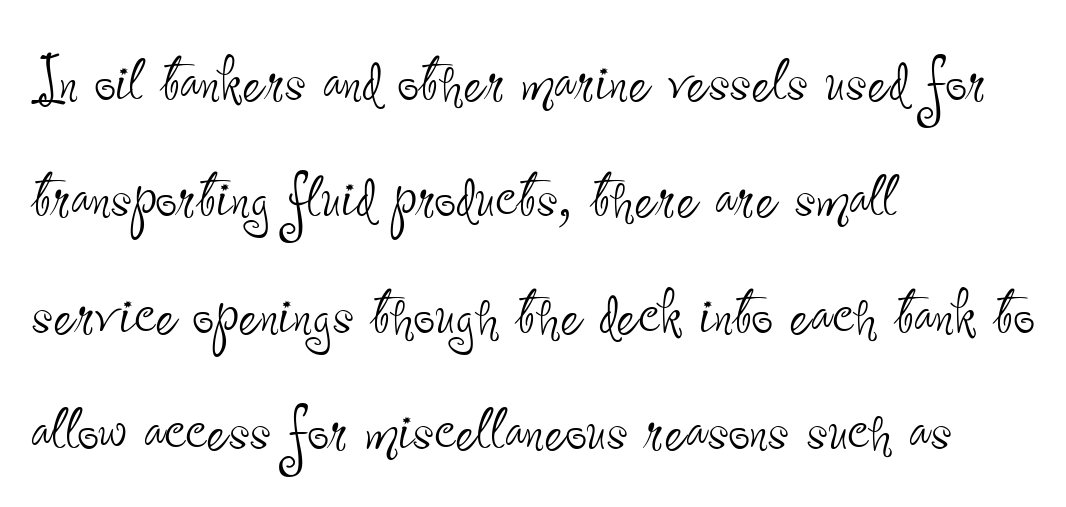
{"serif": "no", "bold": "no", "weight": "thin", "width": "condensed", "stroke_contrast": "low", "x_height": "small", "monospaced": "no", "underline": "no", "align": "left", "line_spacing": "normal", "line_spacing_ratio": 1.53, "letter_spacing": "normal", "letter_spacing_em": 0.0, "glyph_px": 76}
